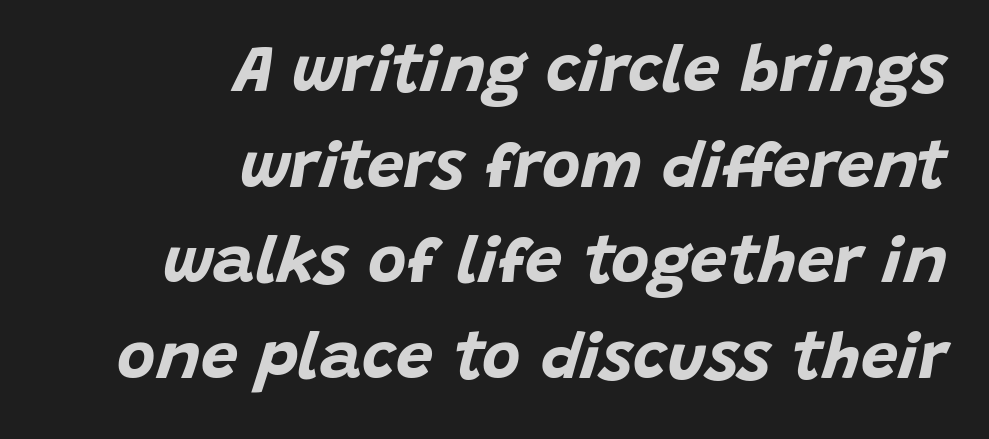
{"italic": "yes", "lean": "right", "slant_degrees": 15, "bold": "yes", "weight": "bold", "width": "normal", "stroke_contrast": "low", "x_height": "large", "monospaced": "no", "underline": "no", "align": "right", "line_spacing": "normal", "line_spacing_ratio": 1.45, "letter_spacing": "normal", "letter_spacing_em": 0.0, "glyph_px": 66}
